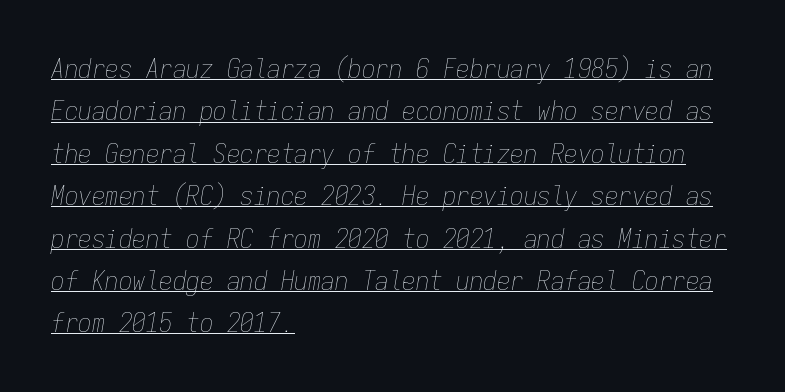
The image shows 27 px text type, italic (leaning right); set left-aligned, normal line spacing (1.57x), normal letter spacing, underlined.
